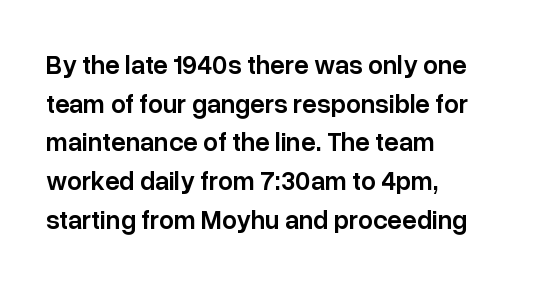
What stands out about the letter spacing? Nothing — it is the standard amount. Where is the straight margin? On the left. The glyphs are unaccompanied by any horizontal stroke below them. Is there any slant? The stems are plumb. The leading is moderate, giving the passage an even texture.
